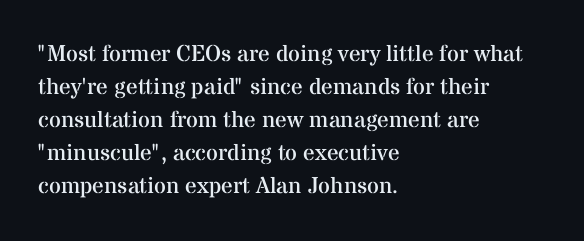
Honestly, the row spacing looks completely unremarkable. Caption: face not bold, strokes unweighted. Posture: vertical. This rendering features lettering with no underline. The setting favours the left margin, as ordinary paragraphs usually do.
